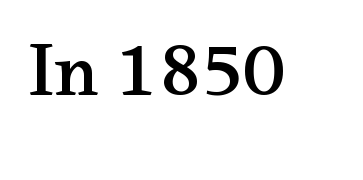
The image shows 78 px wide serif type, upright; set normal letter spacing, not underlined; medium stroke contrast and a small x-height.
